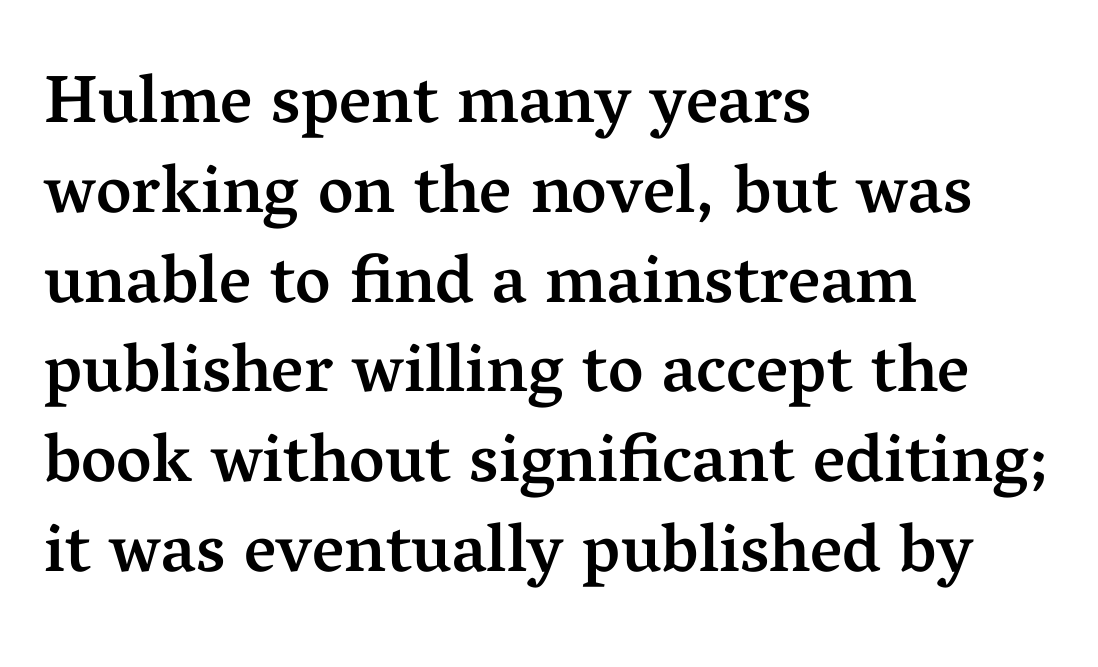
The image shows 68 px semibold serif type, upright; set left-aligned, normal line spacing (1.32x), normal letter spacing, not underlined; medium stroke contrast and a medium x-height.
